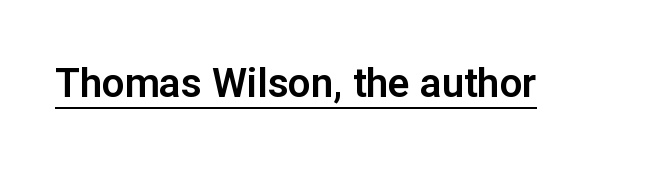
Q: Is the text italic (slanted)? A: No, it is upright.
Q: Is the typeface a serif or a sans-serif typeface? A: Sans-serif.
Q: Is the text underlined? A: Yes.
Q: Is the spacing between letters normal or unusually wide? A: Normal.
Q: Width (condensed, normal, or wide)? A: Normal.
Q: Stroke contrast? A: Low.
Q: x-height? A: Medium.
Q: Monospaced? A: No.
